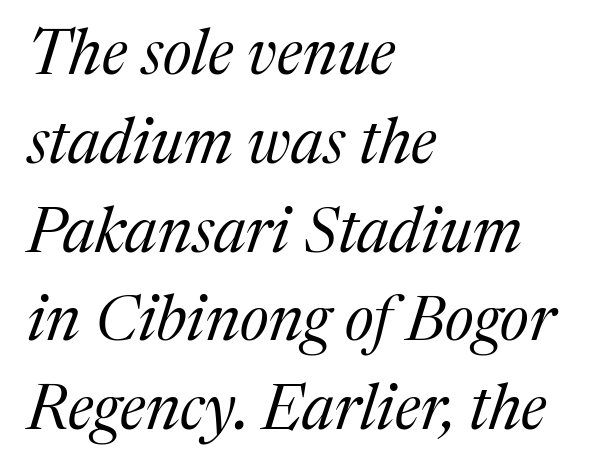
Serifs: yes, visible at the terminals of the letterforms. Each letter keeps its own natural width here, so spacing adapts to shape. Caption: face not bold, strokes unweighted. Typeset ragged right — the left edge is the straight one. Summary of vertical rhythm: regular, with standard interline spacing. If you drew a line through each stem, it would be angled.
